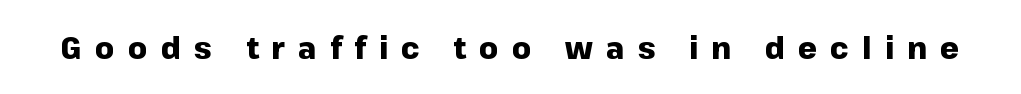
Q: Is the text bold? A: Yes.
Q: Is the text italic (slanted)? A: No, it is upright.
Q: Is the typeface a serif or a sans-serif typeface? A: Sans-serif.
Q: Is the text underlined? A: No.
Q: Is the spacing between letters normal or unusually wide? A: Unusually wide.
Q: Width (condensed, normal, or wide)? A: Normal.
Q: Stroke contrast? A: Low.
Q: x-height? A: Medium.
Q: Monospaced? A: No.
